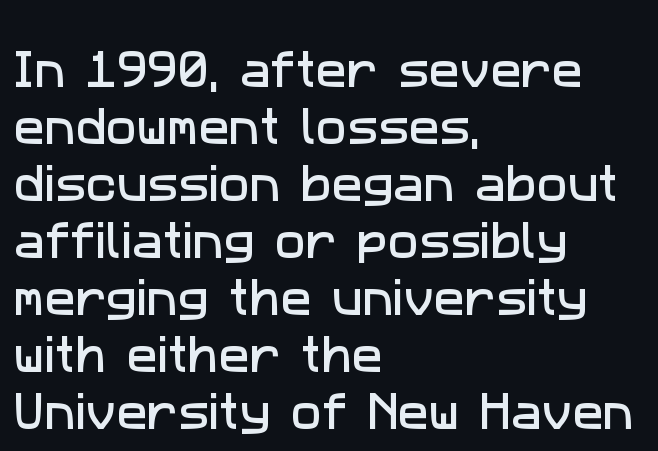
Q: Is the typeface a serif or a sans-serif typeface? A: Sans-serif.
Q: Is the text underlined? A: No.
Q: How is the paragraph aligned? A: Left-aligned.
Q: Is the spacing between letters normal or unusually wide? A: Normal.
Q: Is the spacing between lines tight, normal or loose? A: Normal.
Q: Width (condensed, normal, or wide)? A: Normal.
Q: Stroke contrast? A: Low.
Q: x-height? A: Medium.
Q: Monospaced? A: No.
